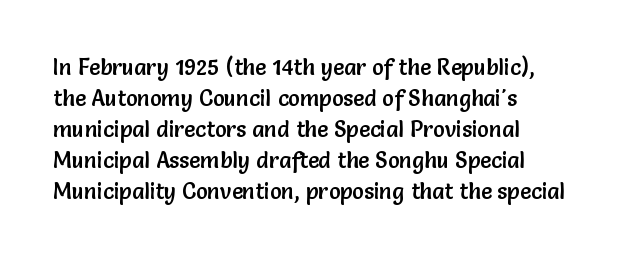
No italicization has been applied; the sample stays upright. The text block is weighted toward the left margin, trailing off unevenly rightward. Each row of text sits above clean, open space. Leading matches the norm, producing a regular column. Nobody touched the tracking dial on this one.
